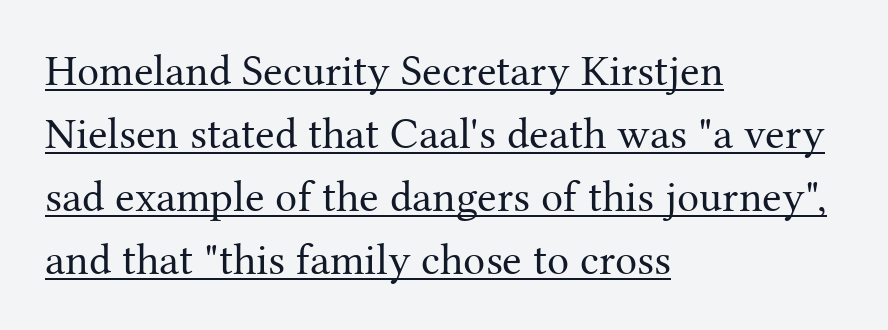
Q: Is the text bold? A: No.
Q: Is the text italic (slanted)? A: No, it is upright.
Q: Is the typeface a serif or a sans-serif typeface? A: Serif.
Q: Is the text underlined? A: Yes.
Q: How is the paragraph aligned? A: Left-aligned.
Q: Is the spacing between letters normal or unusually wide? A: Normal.
Q: Is the spacing between lines tight, normal or loose? A: Normal.
Q: Width (condensed, normal, or wide)? A: Normal.
Q: Stroke contrast? A: Medium.
Q: x-height? A: Medium.
Q: Monospaced? A: No.
